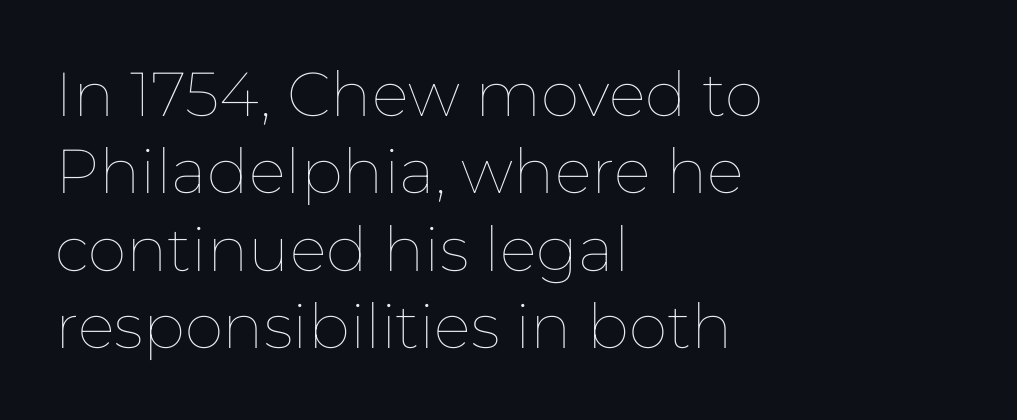
Q: Is the text bold? A: No.
Q: Is the text italic (slanted)? A: No, it is upright.
Q: Is the text underlined? A: No.
Q: How is the paragraph aligned? A: Left-aligned.
Q: Is the spacing between letters normal or unusually wide? A: Normal.
Q: Is the spacing between lines tight, normal or loose? A: Normal.
Q: Width (condensed, normal, or wide)? A: Normal.
Q: Stroke contrast? A: Low.
Q: x-height? A: Medium.
Q: Monospaced? A: No.
